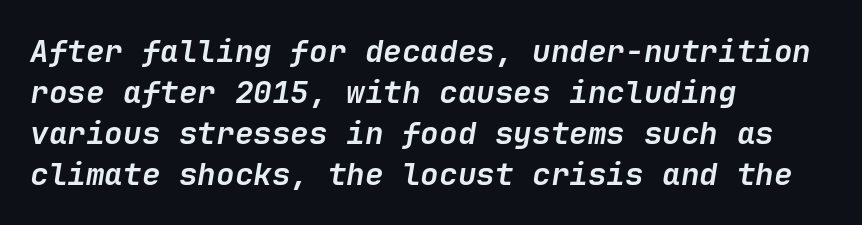
Q: Is the text bold? A: Yes.
Q: Is the text italic (slanted)? A: Yes, it leans right by about 9 degrees.
Q: Is the text underlined? A: No.
Q: How is the paragraph aligned? A: Left-aligned.
Q: Is the spacing between letters normal or unusually wide? A: Normal.
Q: Is the spacing between lines tight, normal or loose? A: Normal.
Q: Width (condensed, normal, or wide)? A: Normal.
Q: Stroke contrast? A: Low.
Q: x-height? A: Medium.
